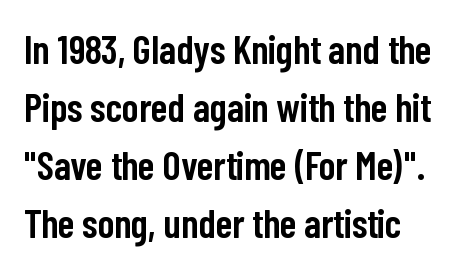
Interline gaps are of average width in this sample. The gaps between neighbouring characters are ordinary and unremarkable. In terms of letterform style, serifs are entirely absent. Do the letters lean? They stand straight.
